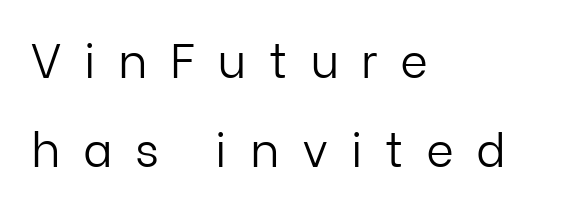
The image shows 48 px light sans-serif type, upright; set left-aligned, line spacing 1.86x, unusually wide letter spacing (+0.47 em), not underlined; low stroke contrast and a medium x-height.
